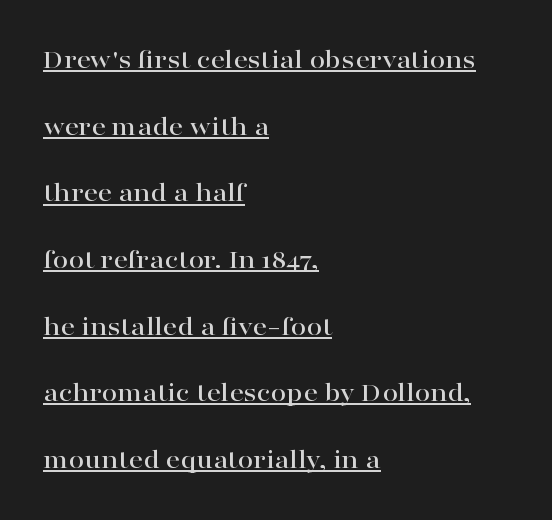
This sample uses an upright cut, with every glyph sitting square on the baseline. Does the copy run flush right? No — it runs flush left. The passage shown stacks its lines with a broad gap. I'd call this a serif setting — the letters wear small feet.
